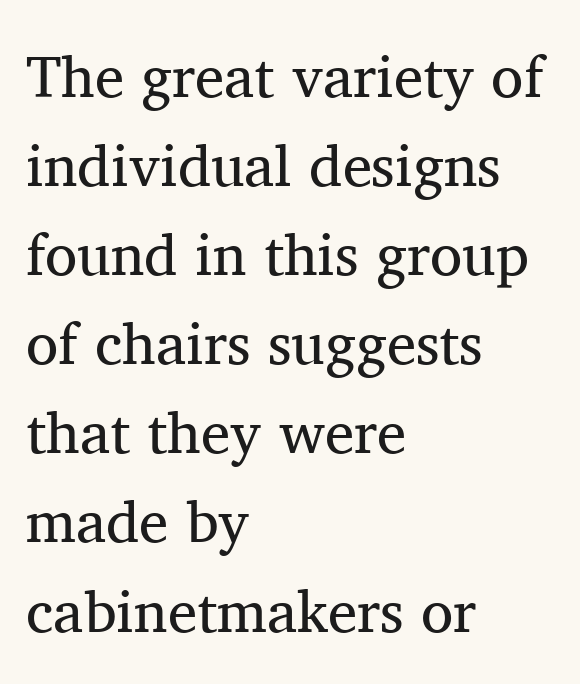
The typeface chosen for these lines features serifs. The gap between lines stays unmarked. Stem width sits at or under what a default text font uses. One-word summary of the alignment: left.
